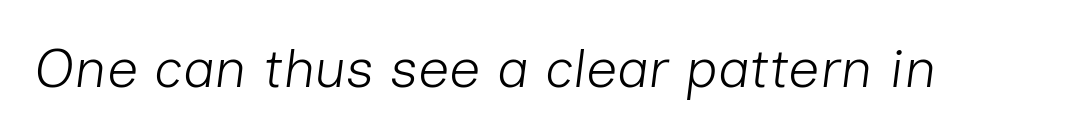
The font is comparable to plain body text, perhaps lighter. This sample uses plain, unmodified letter spacing. Designer's note — italics engaged. The passage shown is typed in a proportional face where columns would drift. This rendering features lettering with no underline.
